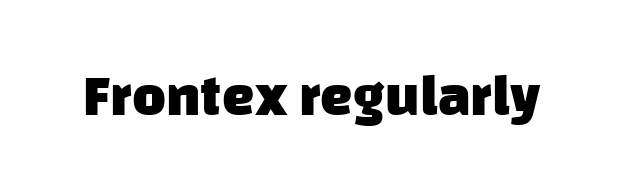
{"serif": "no", "bold": "yes", "weight": "heavy", "width": "normal", "stroke_contrast": "low", "x_height": "large", "monospaced": "no", "underline": "no", "letter_spacing": "normal", "letter_spacing_em": 0.0, "glyph_px": 58}
